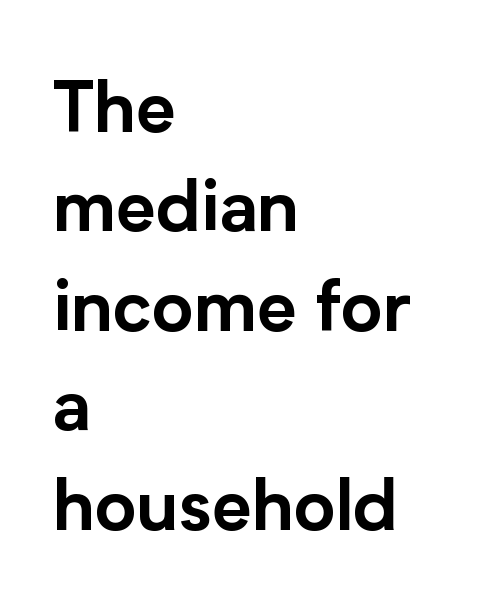
Q: Is the text italic (slanted)? A: No, it is upright.
Q: Is the typeface a serif or a sans-serif typeface? A: Sans-serif.
Q: Is the text underlined? A: No.
Q: How is the paragraph aligned? A: Left-aligned.
Q: Is the spacing between letters normal or unusually wide? A: Normal.
Q: Is the spacing between lines tight, normal or loose? A: Normal.
Q: Width (condensed, normal, or wide)? A: Normal.
Q: Stroke contrast? A: Low.
Q: x-height? A: Medium.
Q: Monospaced? A: No.
